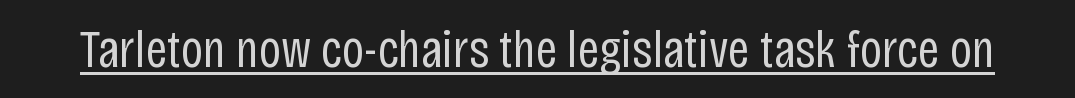
Italic? Not at all — the glyphs are vertical. The rendering uses natural spacing where letterforms have individual widths. Weight: not bold — regular or lighter. The rendering shows plain stroke endings on the letterforms — a sans-serif design. Short note: letters normally spaced. This sample carries an underscore along the baseline area.
